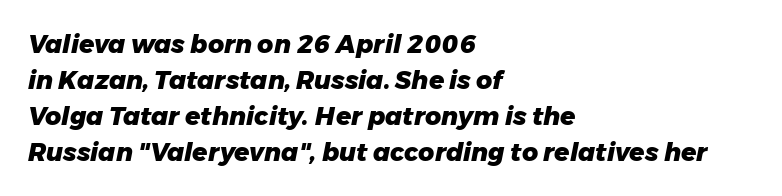
{"italic": "yes", "lean": "right", "slant_degrees": 11, "bold": "yes", "underline": "no", "align": "left", "line_spacing": "normal", "line_spacing_ratio": 1.44, "letter_spacing": "normal", "letter_spacing_em": 0.0, "glyph_px": 25}
